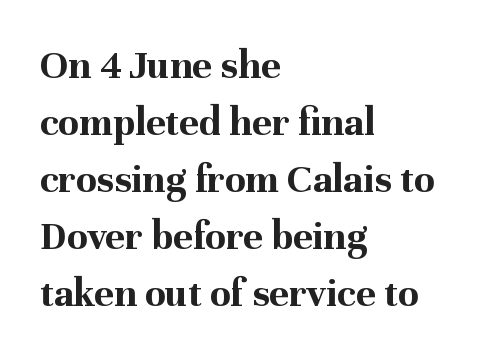
Descenders are the only things crossing below the line. It's the straight-up-and-down kind of type. Normally led — the rows are evenly, conventionally spaced. The face used here has the dense, thick strokes of a bold. These lines are composed in type with serifs. The ragged edge is on the right, which tells us the setting is flush left.
